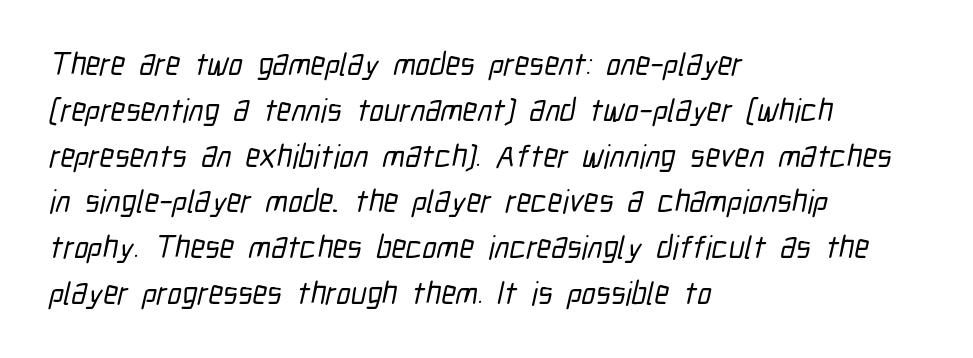
Q: Is the typeface a serif or a sans-serif typeface? A: Sans-serif.
Q: Is the text underlined? A: No.
Q: How is the paragraph aligned? A: Left-aligned.
Q: Is the spacing between letters normal or unusually wide? A: Normal.
Q: Is the spacing between lines tight, normal or loose? A: Normal.
Q: Width (condensed, normal, or wide)? A: Condensed.
Q: Stroke contrast? A: Low.
Q: x-height? A: Medium.
Q: Monospaced? A: No.
